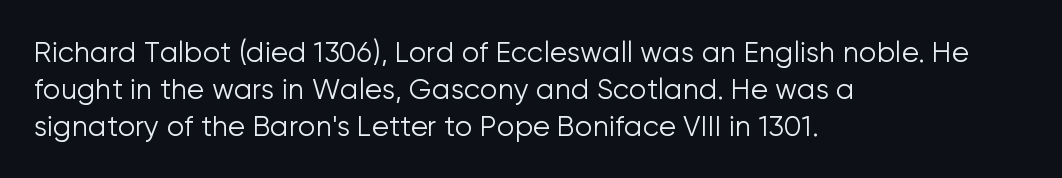
The typeface has the unassuming heft of standard copy or less. The paragraph shown leans on its left margin. The rendering shows plain stroke endings on the letterforms — a sans-serif design. This rendering leaves character spacing at its baseline value. Bare-footed words on every line. Tall strokes in this sample are plumb rather than angled.
